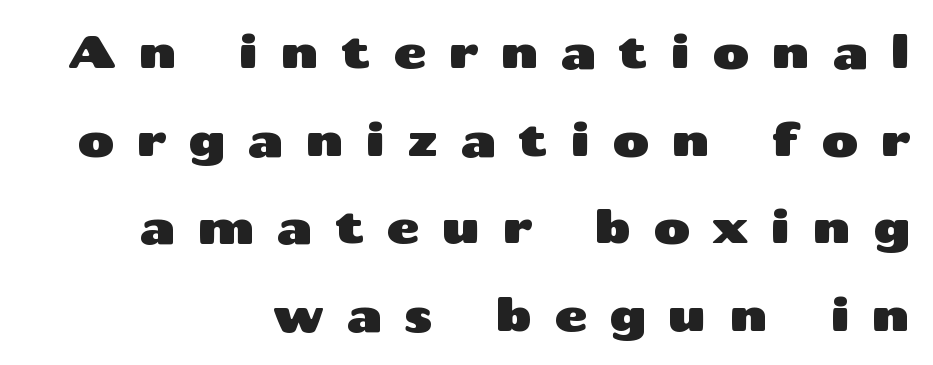
The image shows 45 px wide sans-serif type, upright; set right-aligned, loose line spacing (1.95x), unusually wide letter spacing (+0.49 em), not underlined; medium stroke contrast and a medium x-height.
